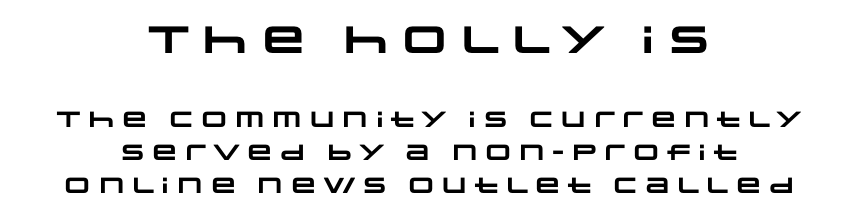
The image shows 38 px heavy, wide sans-serif type; set centered, normal line spacing (1.49x), normal letter spacing, not underlined; the first (top) block is 1.73x larger; low stroke contrast and a large x-height.
